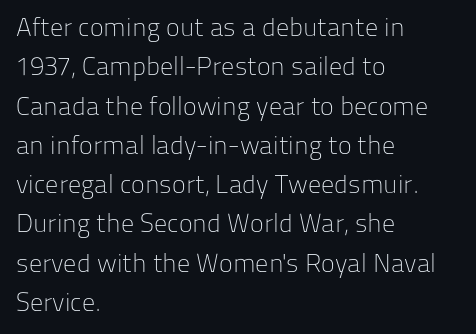
Q: Is the text bold? A: No.
Q: Is the text italic (slanted)? A: No, it is upright.
Q: Is the text underlined? A: No.
Q: How is the paragraph aligned? A: Left-aligned.
Q: Is the spacing between letters normal or unusually wide? A: Normal.
Q: Is the spacing between lines tight, normal or loose? A: Normal.
